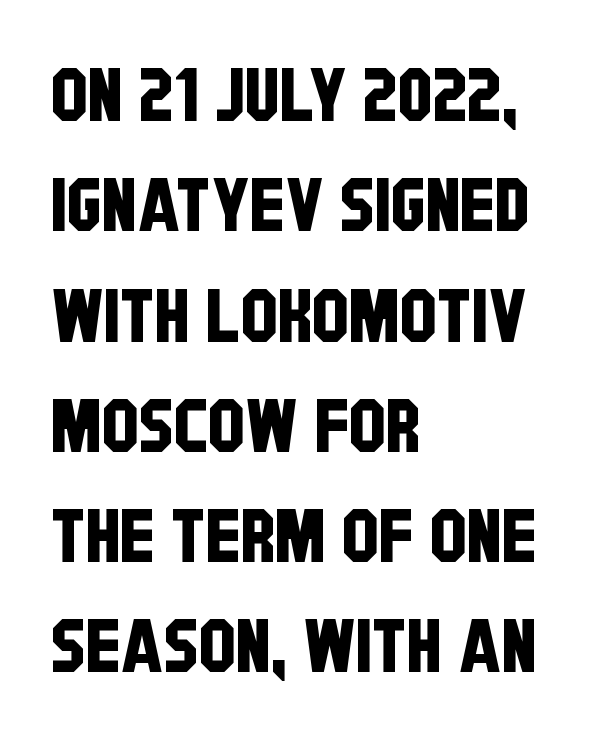
{"serif": "no", "width": "condensed", "stroke_contrast": "low", "x_height": "large", "monospaced": "no", "underline": "no", "align": "left", "line_spacing": "normal", "line_spacing_ratio": 1.49, "letter_spacing": "normal", "letter_spacing_em": 0.0, "glyph_px": 74}
